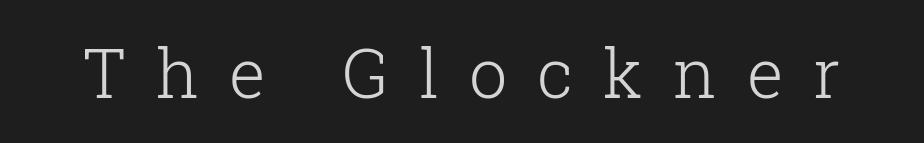
{"serif": "yes", "italic": "no", "bold": "no", "weight": "light", "width": "normal", "stroke_contrast": "low", "x_height": "medium", "monospaced": "no", "underline": "no", "letter_spacing": "wide", "letter_spacing_em": 0.44, "glyph_px": 68}
